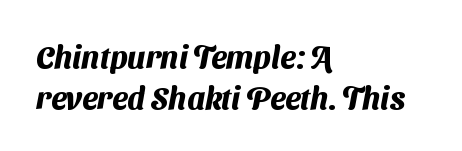
The image shows 31 px heavy sans-serif type; set left-aligned, normal line spacing (1.32x), normal letter spacing, not underlined; medium stroke contrast and a medium x-height.
